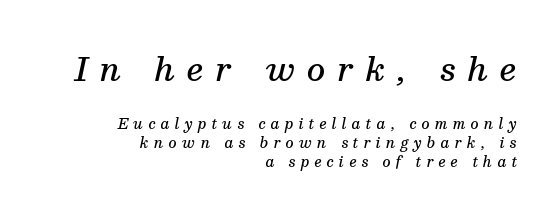
{"serif": "yes", "italic": "yes", "lean": "right", "slant_degrees": 13, "bold": "semi", "weight": "semibold", "width": "normal", "stroke_contrast": "medium", "x_height": "medium", "monospaced": "no", "underline": "no", "align": "right", "line_spacing": "normal", "line_spacing_ratio": 1.38, "letter_spacing": "wide", "letter_spacing_em": 0.37, "larger_block": "first", "size_ratio": 2.29, "glyph_px": 32}
